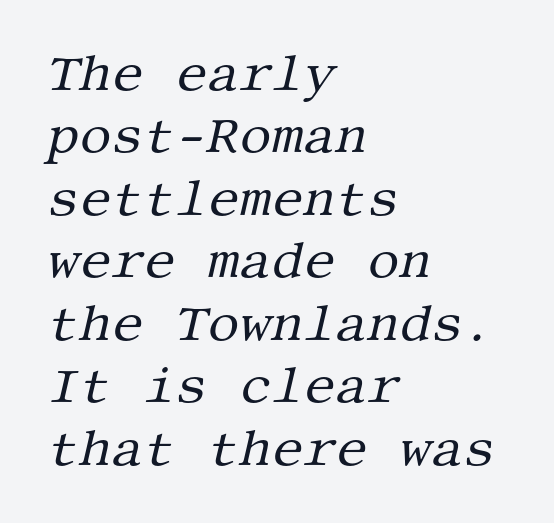
The image shows 50 px regular-weight serif type, italic (leaning right); set left-aligned, normal line spacing (1.25x), normal letter spacing, not underlined; medium stroke contrast and a large x-height.
